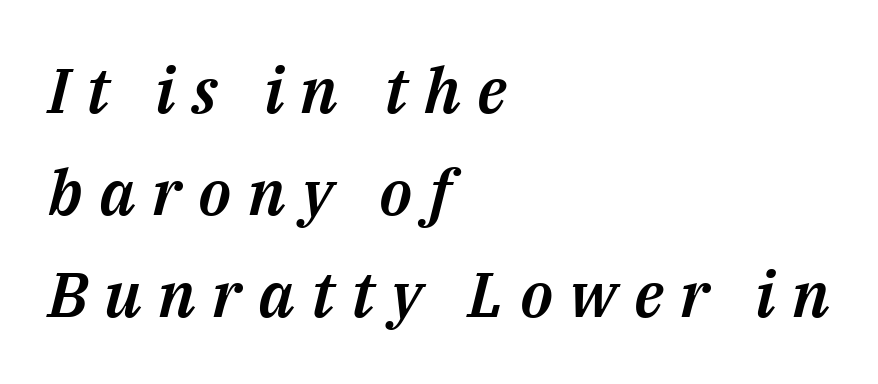
The image shows 63 px text type, italic (leaning right); set left-aligned, normal line spacing (1.62x), unusually wide letter spacing (+0.26 em), not underlined; medium stroke contrast and a medium x-height.
